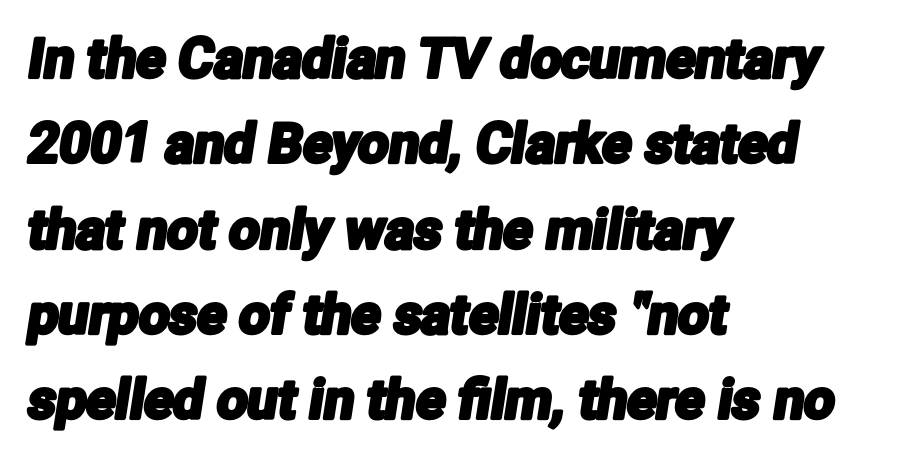
{"serif": "no", "width": "condensed", "stroke_contrast": "low", "x_height": "medium", "monospaced": "no", "underline": "no", "align": "left", "line_spacing": "normal", "line_spacing_ratio": 1.58, "letter_spacing": "normal", "letter_spacing_em": 0.0, "glyph_px": 54}
